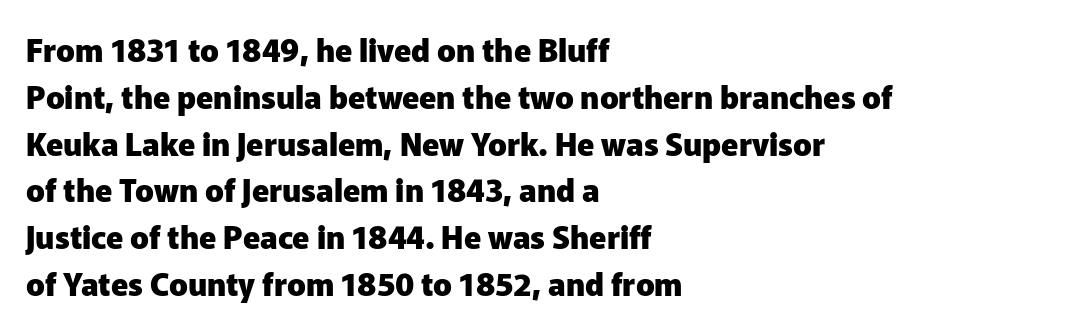
Q: Is the text bold? A: Yes.
Q: Is the text italic (slanted)? A: No, it is upright.
Q: Is the typeface a serif or a sans-serif typeface? A: Sans-serif.
Q: Is the text underlined? A: No.
Q: How is the paragraph aligned? A: Left-aligned.
Q: Is the spacing between letters normal or unusually wide? A: Normal.
Q: Is the spacing between lines tight, normal or loose? A: Normal.
Q: Width (condensed, normal, or wide)? A: Normal.
Q: Stroke contrast? A: Low.
Q: x-height? A: Medium.
Q: Monospaced? A: No.
